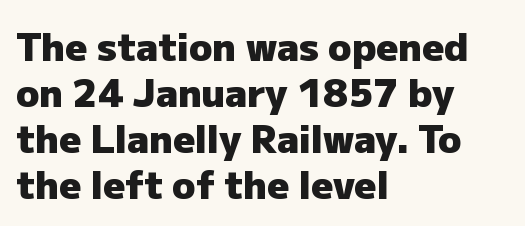
The image shows 38 px heavy sans-serif type, upright; set left-aligned, line spacing 1.21x, normal letter spacing, not underlined; low stroke contrast and a medium x-height.
